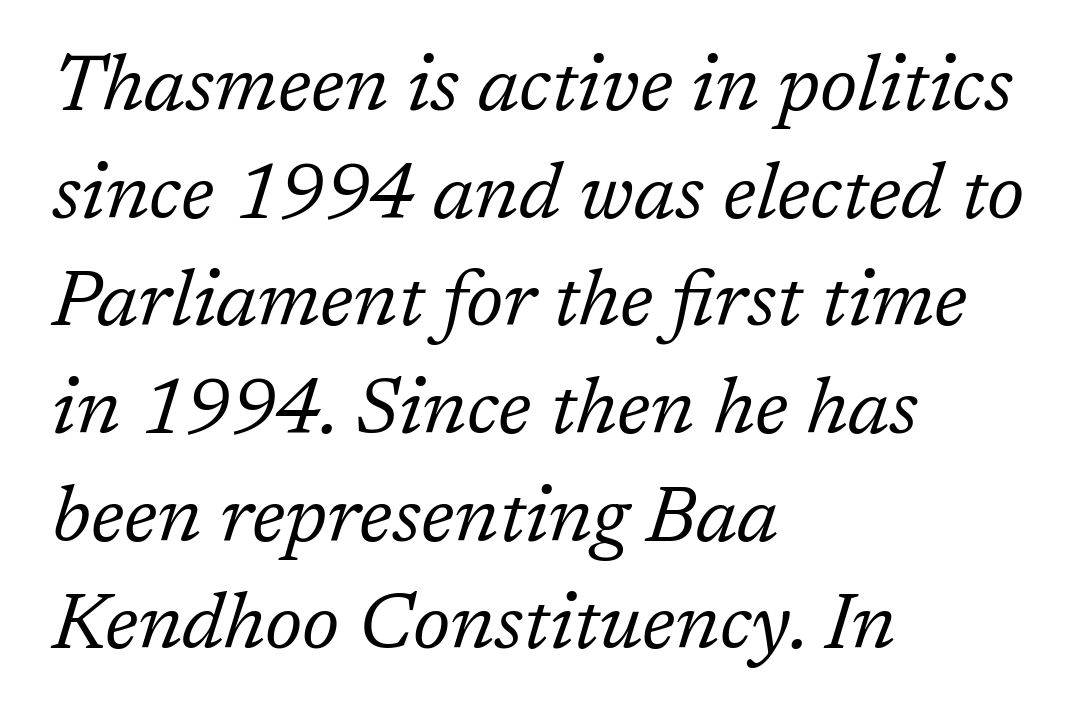
The image shows 78 px regular-weight serif type, italic (leaning right); set left-aligned, normal line spacing (1.38x), normal letter spacing, not underlined; low stroke contrast and a medium x-height.
